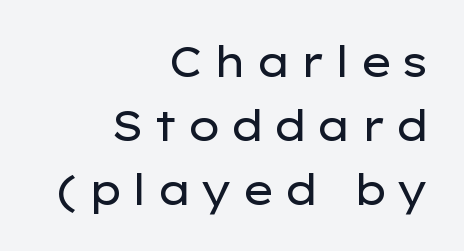
Does the lettering tilt? It doesn't — this is upright. You could not count columns in this text — the font is proportionally spaced. A typesetter would call this leading conventional body-copy spacing. Nobody drew a line under any word here. The weight tops out at a normal text grade. Font category for this specimen: sans-serif.
